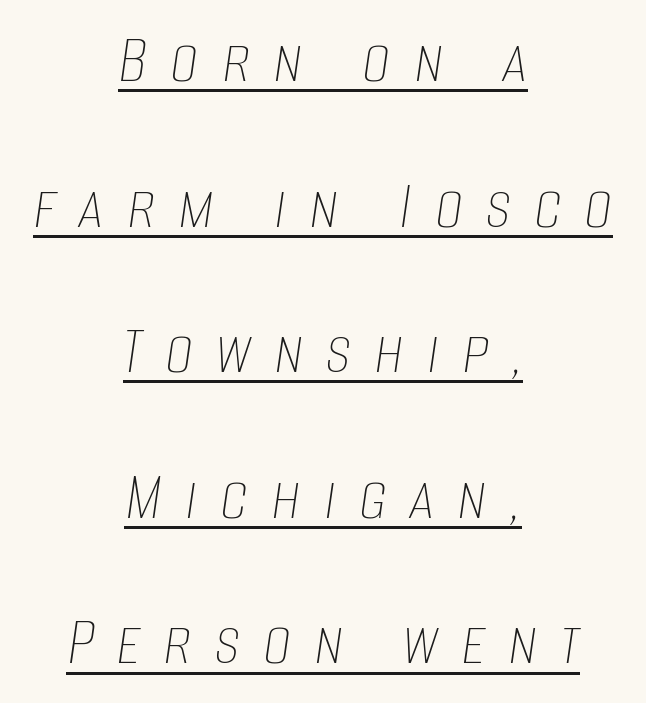
The image shows 71 px thin, condensed type, italic (leaning right); set centered, loose line spacing (2.05x), unusually wide letter spacing (+0.32 em), underlined; low stroke contrast and a large x-height.
